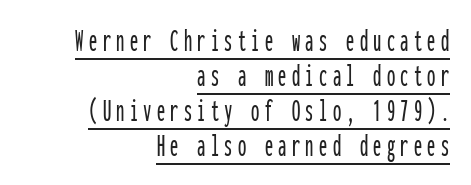
Q: Is the text italic (slanted)? A: No, it is upright.
Q: Is the typeface a serif or a sans-serif typeface? A: Sans-serif.
Q: Is the text underlined? A: Yes.
Q: How is the paragraph aligned? A: Right-aligned.
Q: Is the spacing between lines tight, normal or loose? A: Tight.
Q: Width (condensed, normal, or wide)? A: Condensed.
Q: Stroke contrast? A: Low.
Q: x-height? A: Medium.
Q: Monospaced? A: Yes.
